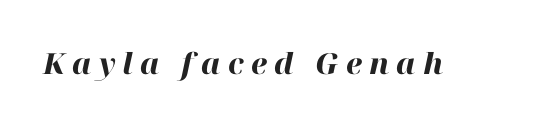
These lines are rendered in a variable-pitch font. The strip under each line holds only bare page. The letterforms stand isolated, each surrounded by extra space. Is the type slanted? Yes — the strokes lean at a clear angle. On the weight axis this lands at bold, roughly 700.
